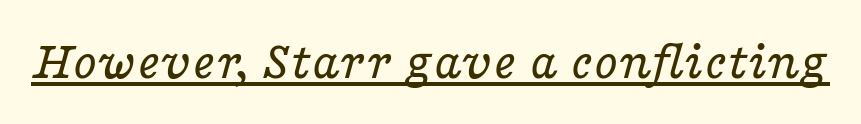
The face used here is seriffed, in the tradition of book romans. How are the letters spaced? Ordinarily, with no added tracking. Stroke mass is kept to a normal reading level or below. Think of a printed novel: that variable character pitch is what you see here.
